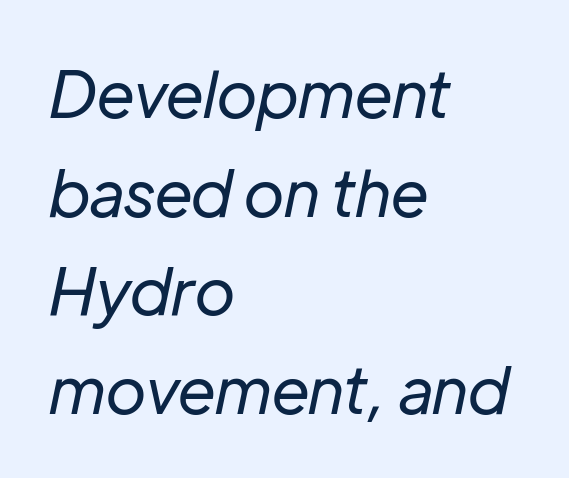
{"italic": "yes", "lean": "right", "slant_degrees": 12, "bold": "no", "weight": "regular", "width": "normal", "stroke_contrast": "low", "x_height": "medium", "monospaced": "no", "underline": "no", "align": "left", "line_spacing": "normal", "line_spacing_ratio": 1.54, "letter_spacing": "normal", "letter_spacing_em": 0.0, "glyph_px": 64}
